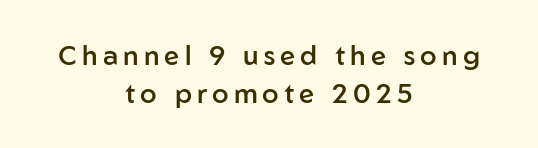
Bold? Not quite — semibold, heavier than regular but stopping short. Nobody drew a line under any word here. The line-height multiplier appears to be the usual default. Every row of glyphs is offset so its center matches the block's center. Tall strokes in this sample are plumb rather than angled.
